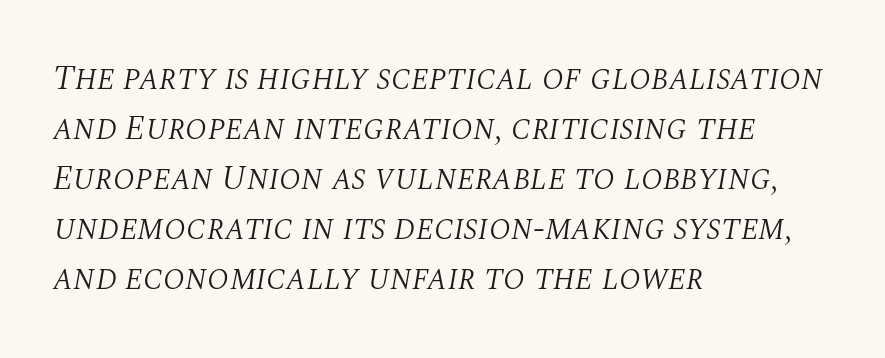
Q: Is the text bold? A: No.
Q: Is the text italic (slanted)? A: Yes, it leans right by about 10 degrees.
Q: Is the typeface a serif or a sans-serif typeface? A: Serif.
Q: Is the text underlined? A: No.
Q: How is the paragraph aligned? A: Left-aligned.
Q: Is the spacing between letters normal or unusually wide? A: Normal.
Q: Is the spacing between lines tight, normal or loose? A: Normal.
Q: Width (condensed, normal, or wide)? A: Normal.
Q: Stroke contrast? A: Medium.
Q: x-height? A: Large.
Q: Monospaced? A: No.
